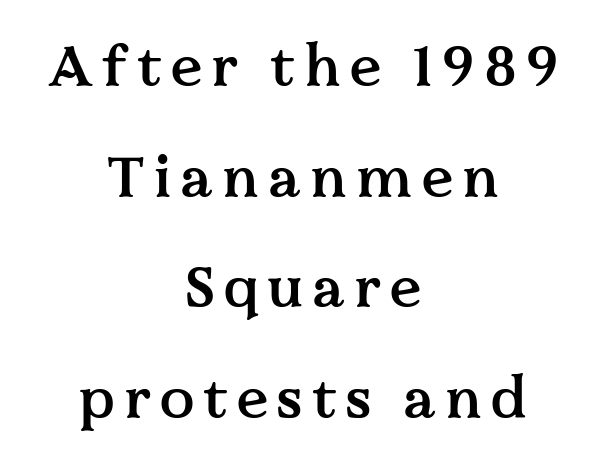
Q: Is the text bold? A: Semi-bold.
Q: Is the text italic (slanted)? A: No, it is upright.
Q: Is the typeface a serif or a sans-serif typeface? A: Serif.
Q: Is the text underlined? A: No.
Q: How is the paragraph aligned? A: Centered.
Q: Is the spacing between lines tight, normal or loose? A: Loose.
Q: Width (condensed, normal, or wide)? A: Normal.
Q: Stroke contrast? A: Medium.
Q: x-height? A: Medium.
Q: Monospaced? A: No.
